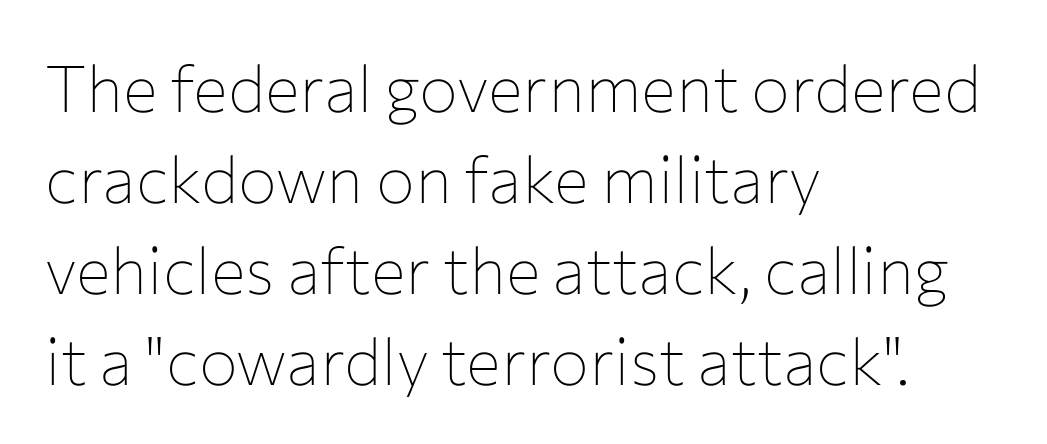
{"serif": "no", "italic": "no", "bold": "no", "weight": "thin", "width": "normal", "stroke_contrast": "low", "x_height": "medium", "monospaced": "no", "underline": "no", "align": "left", "line_spacing": "normal", "line_spacing_ratio": 1.4, "letter_spacing": "normal", "letter_spacing_em": 0.0, "glyph_px": 65}
